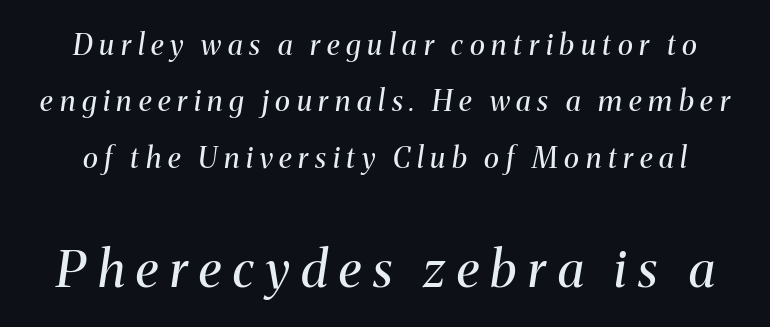
The image shows 51 px regular-weight serif type, italic (leaning right); set loose line spacing (1.94x), unusually wide letter spacing (+0.23 em), not underlined; the second (bottom) block is 1.76x larger; medium stroke contrast and a medium x-height.
